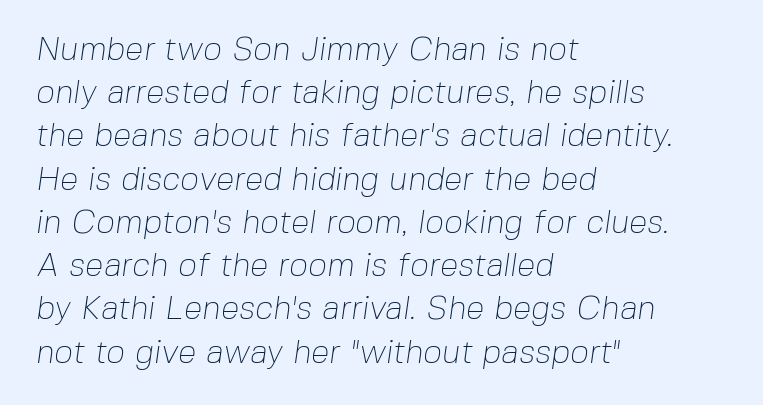
{"serif": "no", "bold": "no", "weight": "thin", "width": "normal", "stroke_contrast": "low", "x_height": "medium", "monospaced": "no", "underline": "no", "align": "left", "line_spacing": "normal", "line_spacing_ratio": 1.31, "letter_spacing": "normal", "letter_spacing_em": 0.0, "glyph_px": 33}
